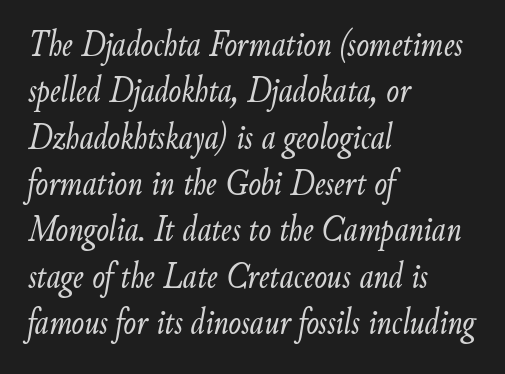
{"italic": "yes", "lean": "right", "slant_degrees": 9, "bold": "no", "weight": "light", "width": "condensed", "stroke_contrast": "low", "x_height": "small", "monospaced": "no", "underline": "no", "align": "left", "line_spacing_ratio": 1.22, "letter_spacing": "normal", "letter_spacing_em": 0.0, "glyph_px": 38}
